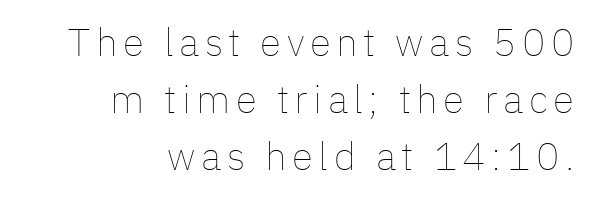
The image shows 39 px thin type, upright; set right-aligned, normal line spacing (1.46x), not underlined; low stroke contrast and a medium x-height.
